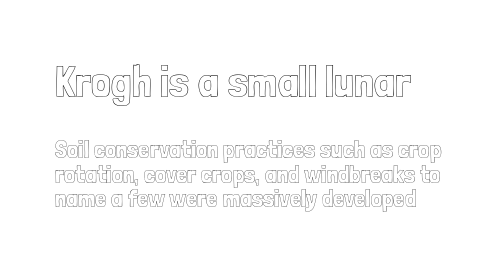
Q: Is the text italic (slanted)? A: No, it is upright.
Q: Is the text underlined? A: No.
Q: Is the spacing between letters normal or unusually wide? A: Normal.
Q: Is the spacing between lines tight, normal or loose? A: Tight.
Q: Which block of text is set in a larger size, the first (top) or the second (bottom)? A: The first (top) one.
Q: Width (condensed, normal, or wide)? A: Condensed.
Q: x-height? A: Medium.
Q: Monospaced? A: No.
